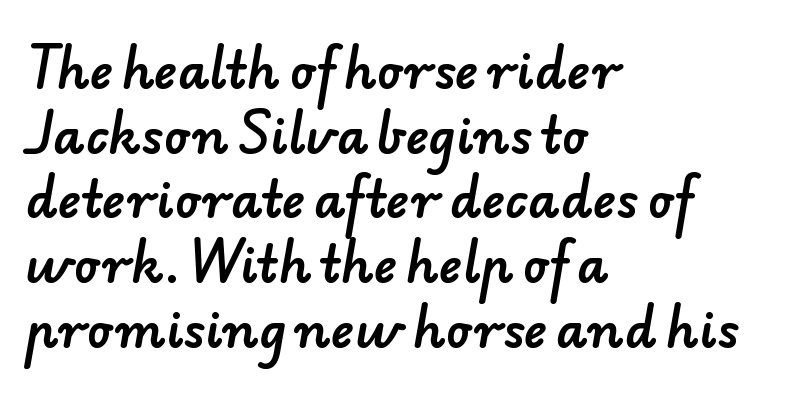
The vertical gap from one line to the next is medium. Proportional: the letters do not fall into vertical columns. You could call the tracking neutral — neither tight nor loose. Which margin do the lines hug? The left one — the right edge is uneven. Descender tails drop into unmarked territory. Classification — sans serif.
